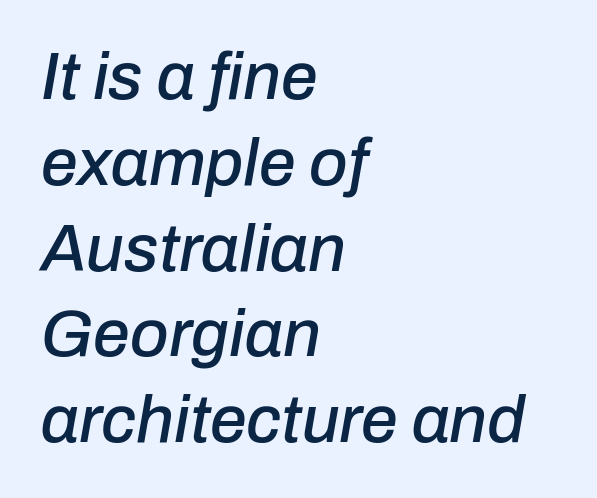
Q: Is the text italic (slanted)? A: Yes, it leans right by about 10 degrees.
Q: Is the text underlined? A: No.
Q: How is the paragraph aligned? A: Left-aligned.
Q: Is the spacing between letters normal or unusually wide? A: Normal.
Q: Is the spacing between lines tight, normal or loose? A: Normal.
Q: Width (condensed, normal, or wide)? A: Normal.
Q: Stroke contrast? A: Low.
Q: x-height? A: Medium.
Q: Monospaced? A: No.
